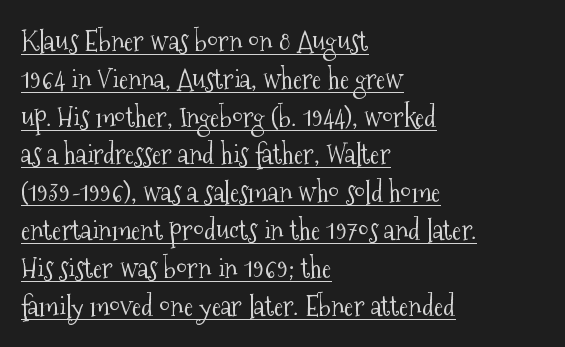
{"serif": "yes", "italic": "no", "bold": "no", "weight": "light", "width": "condensed", "stroke_contrast": "medium", "x_height": "medium", "monospaced": "no", "underline": "yes", "align": "left", "line_spacing": "normal", "line_spacing_ratio": 1.35, "letter_spacing": "normal", "letter_spacing_em": 0.0, "glyph_px": 28}
